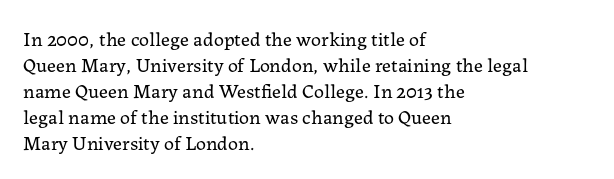
Q: Is the text bold? A: No.
Q: Is the text italic (slanted)? A: No, it is upright.
Q: Is the text underlined? A: No.
Q: How is the paragraph aligned? A: Left-aligned.
Q: Is the spacing between letters normal or unusually wide? A: Normal.
Q: Is the spacing between lines tight, normal or loose? A: Normal.
